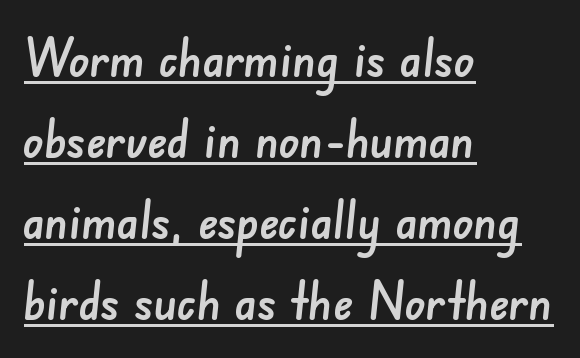
The image shows 52 px sans-serif type; set left-aligned, normal line spacing (1.56x), normal letter spacing, underlined; low stroke contrast and a small x-height.
